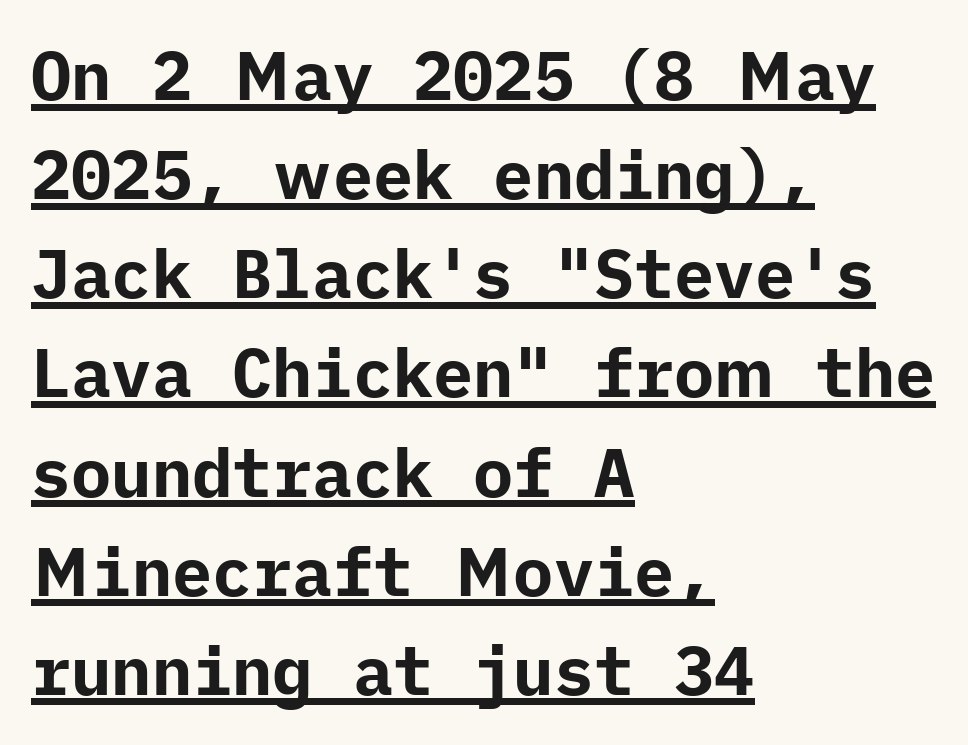
To sum up the face: it is a sans, with no serifs. If you drew a line through each stem, it would be perfectly vertical. Heft: maximum for text — a bold. Students, note that the glyphs here touch the page at normal intervals.
